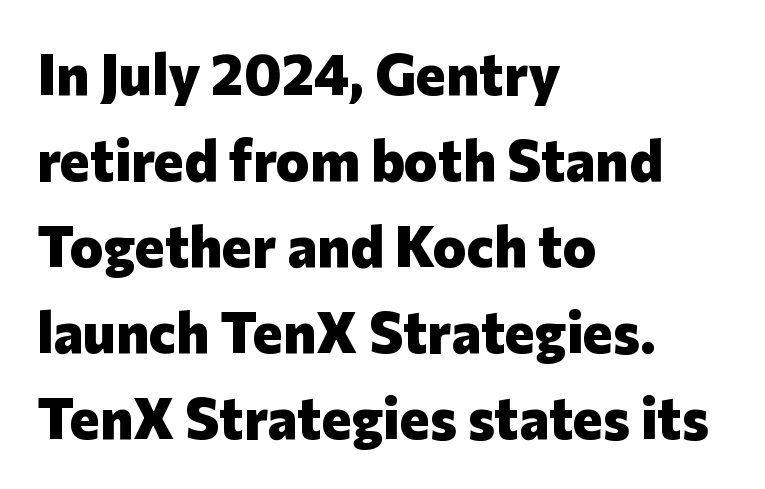
Q: Is the text bold? A: Yes.
Q: Is the text italic (slanted)? A: No, it is upright.
Q: Is the typeface a serif or a sans-serif typeface? A: Sans-serif.
Q: Is the text underlined? A: No.
Q: How is the paragraph aligned? A: Left-aligned.
Q: Is the spacing between letters normal or unusually wide? A: Normal.
Q: Is the spacing between lines tight, normal or loose? A: Normal.
Q: Width (condensed, normal, or wide)? A: Normal.
Q: Stroke contrast? A: Low.
Q: x-height? A: Medium.
Q: Monospaced? A: No.
